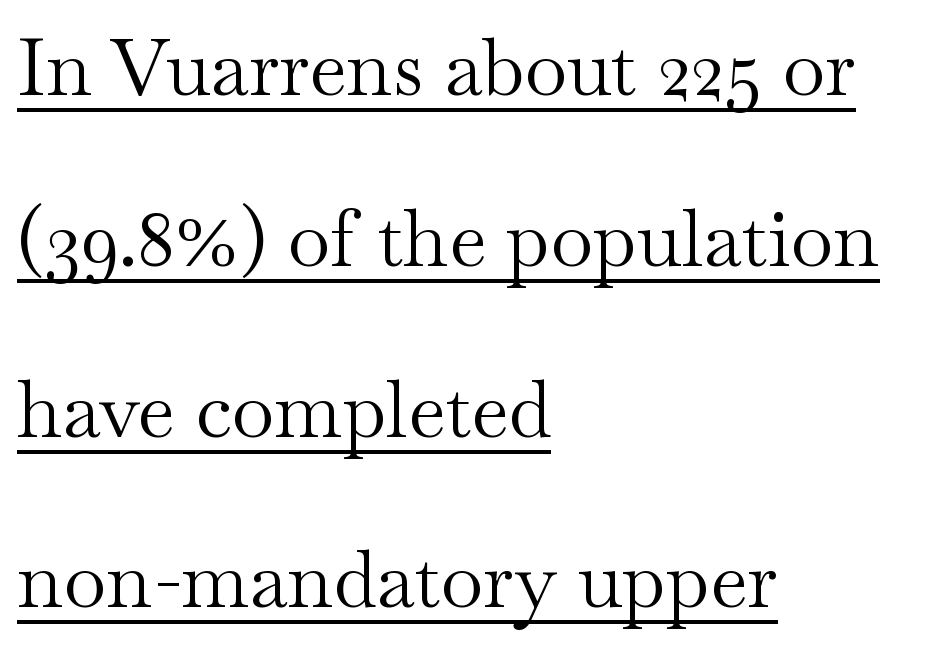
Q: Is the text bold? A: No.
Q: Is the text italic (slanted)? A: No, it is upright.
Q: Is the typeface a serif or a sans-serif typeface? A: Serif.
Q: Is the text underlined? A: Yes.
Q: How is the paragraph aligned? A: Left-aligned.
Q: Is the spacing between letters normal or unusually wide? A: Normal.
Q: Is the spacing between lines tight, normal or loose? A: Loose.
Q: Width (condensed, normal, or wide)? A: Wide.
Q: Stroke contrast? A: Medium.
Q: x-height? A: Small.
Q: Monospaced? A: No.
